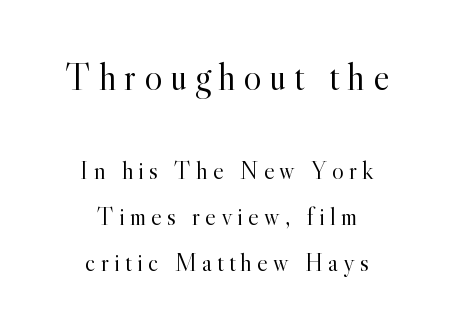
{"serif": "yes", "italic": "no", "bold": "no", "weight": "light", "width": "normal", "x_height": "small", "monospaced": "no", "underline": "no", "align": "center", "line_spacing_ratio": 1.85, "letter_spacing": "wide", "letter_spacing_em": 0.21, "larger_block": "first", "size_ratio": 1.52, "glyph_px": 38}
